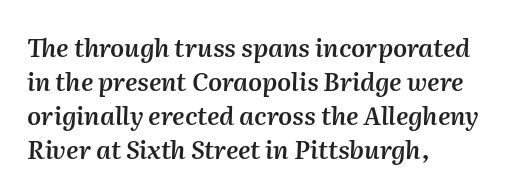
Q: Is the text bold? A: Semi-bold.
Q: Is the text italic (slanted)? A: Yes, it leans right by about 2 degrees.
Q: Is the text underlined? A: No.
Q: How is the paragraph aligned? A: Left-aligned.
Q: Is the spacing between letters normal or unusually wide? A: Normal.
Q: Is the spacing between lines tight, normal or loose? A: Normal.
